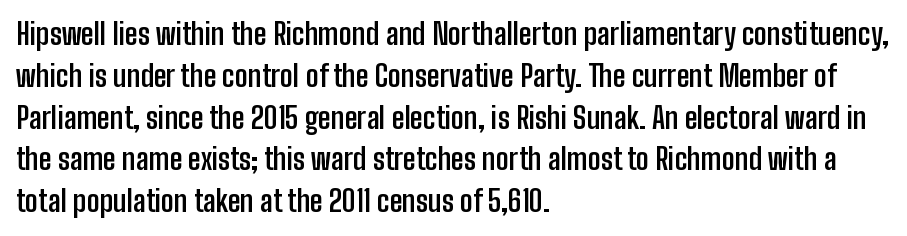
The image shows 29 px semibold, condensed sans-serif type, upright; set left-aligned, normal line spacing (1.44x), normal letter spacing, not underlined; low stroke contrast and a medium x-height.
